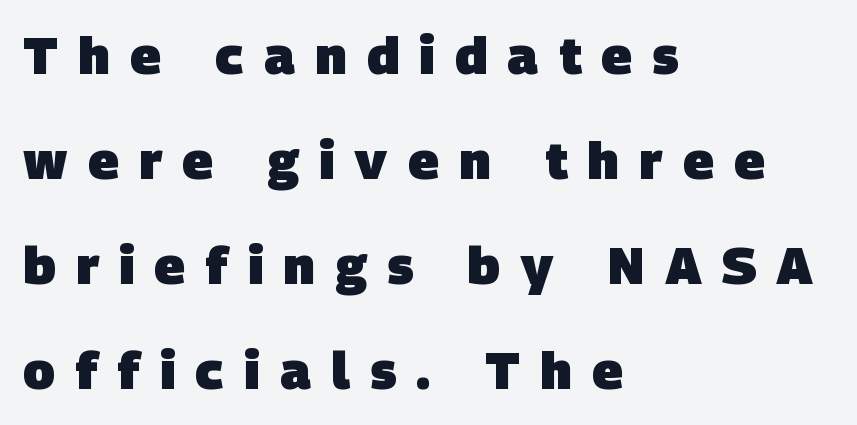
In CSS terms this would be text-align: left. A clean baseline with only descenders dipping below it. Proportional: the letters do not fall into vertical columns. A sans-serif font was chosen for this passage. Strokes here are thick enough to call this a true bold. Does the leading feel generous? Absolutely, it's lavish.
